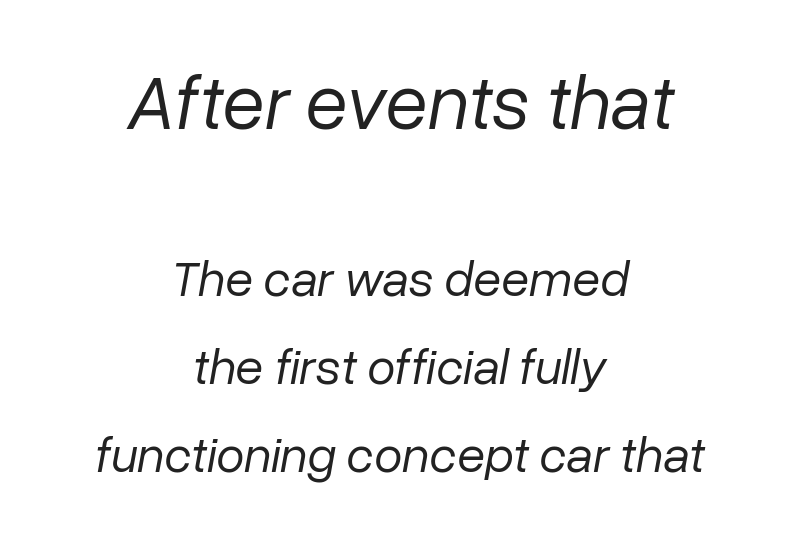
Is the lower block the larger one? No — the upper block carries the bigger type. This reads as an unemphasized weight, regular at the heaviest. The passage is arranged like a title page — every line centered. The specimen reads as italic at a glance. The passage shown is typed in a proportional face where columns would drift. The baseline area is clear.
